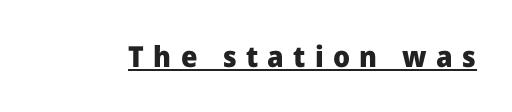
Strong, thick strokes mark this as bold type. The rendering uses natural spacing where letterforms have individual widths. Underlining? Definitely there. Every character sits straight up, as roman type does. Compared with typical body copy, the letter spacing here is much looser.
